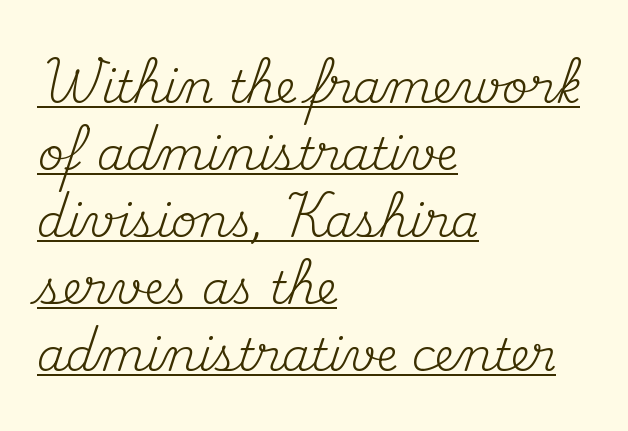
Each letter keeps its own natural width here, so spacing adapts to shape. All the whitespace from short lines collects on the right. Honestly, the letter spacing is just normal — you wouldn't notice it. Nothing heavy about these letters — not bold at all.
